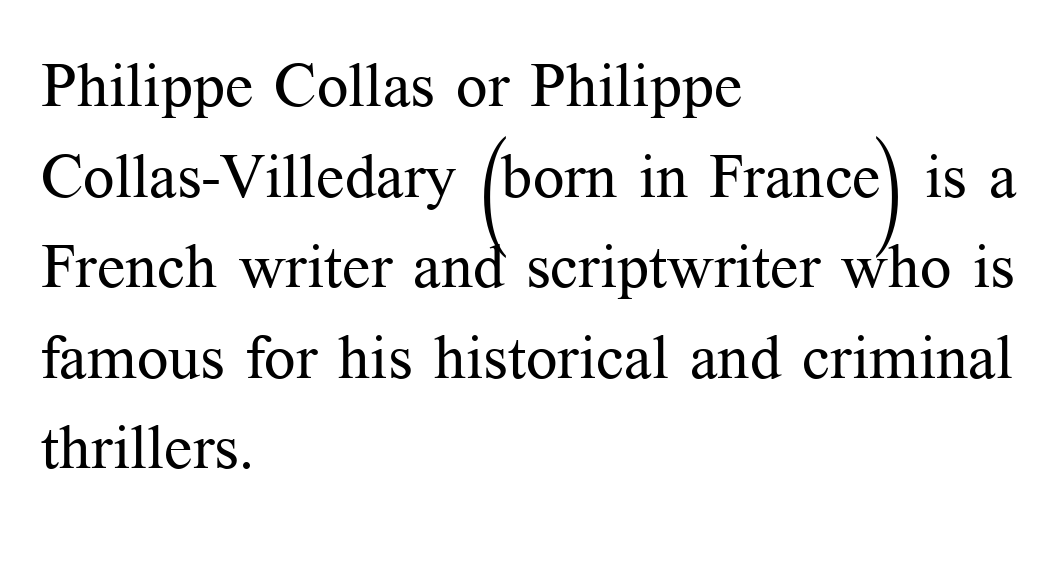
The image shows 62 px regular-weight serif type, upright; set left-aligned, normal line spacing (1.46x), normal letter spacing, not underlined; medium stroke contrast and a medium x-height.
